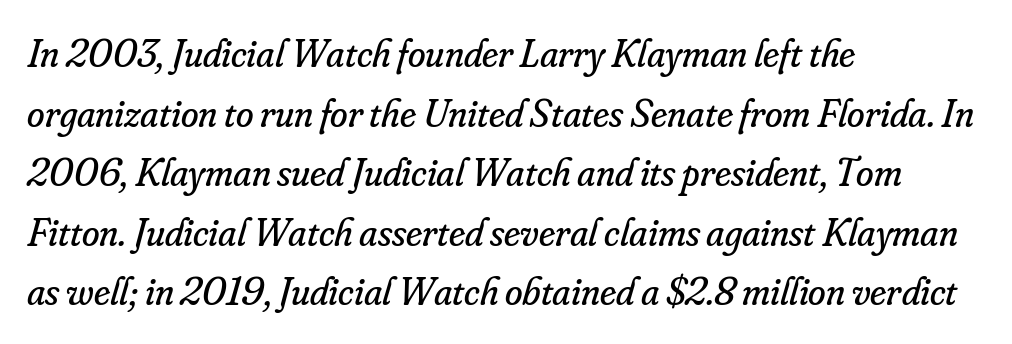
The image shows 40 px regular-weight serif type, italic (leaning right); set left-aligned, normal line spacing (1.49x), normal letter spacing, not underlined; low stroke contrast and a small x-height.
